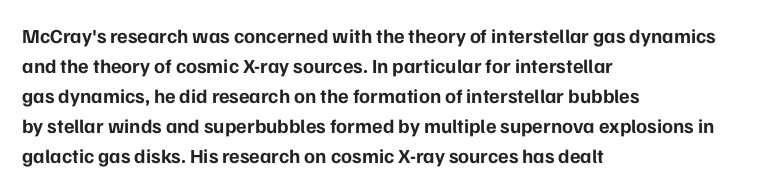
The image shows 20 px bold type, upright; set left-aligned, normal line spacing (1.5x), normal letter spacing, not underlined.
